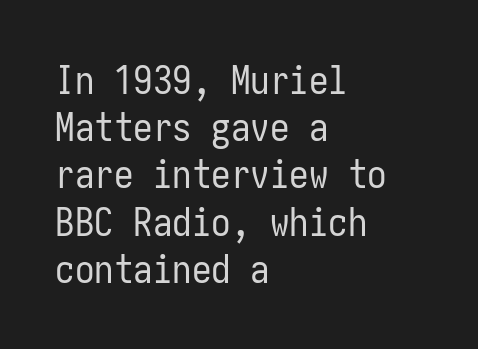
Q: Is the text bold? A: No.
Q: Is the text italic (slanted)? A: No, it is upright.
Q: Is the typeface a serif or a sans-serif typeface? A: Sans-serif.
Q: Is the text underlined? A: No.
Q: How is the paragraph aligned? A: Left-aligned.
Q: Is the spacing between letters normal or unusually wide? A: Normal.
Q: Width (condensed, normal, or wide)? A: Condensed.
Q: Stroke contrast? A: Low.
Q: x-height? A: Medium.
